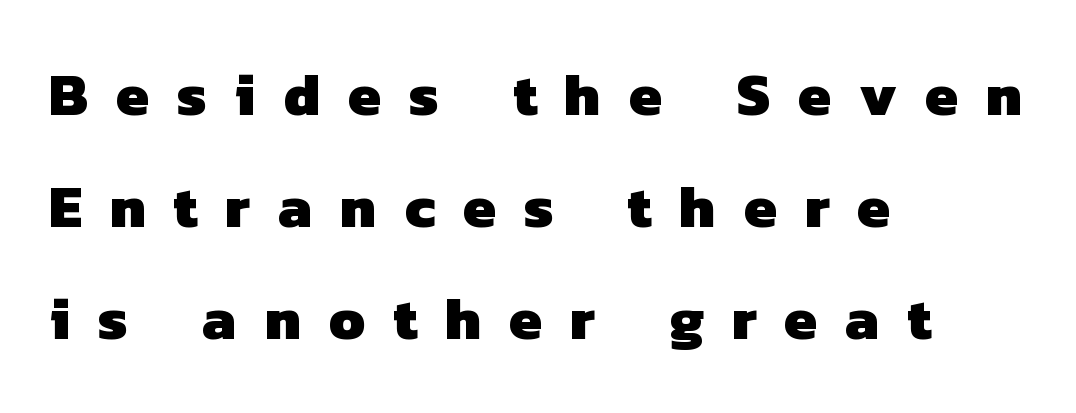
{"serif": "no", "bold": "yes", "weight": "heavy", "width": "normal", "stroke_contrast": "low", "x_height": "medium", "monospaced": "no", "underline": "no", "align": "left", "line_spacing_ratio": 1.87, "letter_spacing": "wide", "letter_spacing_em": 0.46, "glyph_px": 60}
